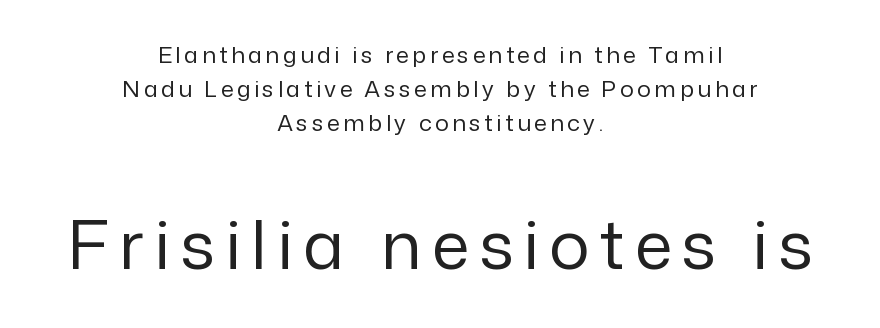
{"serif": "no", "italic": "no", "bold": "no", "weight": "regular", "width": "normal", "stroke_contrast": "low", "x_height": "medium", "monospaced": "no", "underline": "no", "align": "center", "line_spacing": "normal", "line_spacing_ratio": 1.48, "larger_block": "second", "size_ratio": 2.96, "glyph_px": 68}
